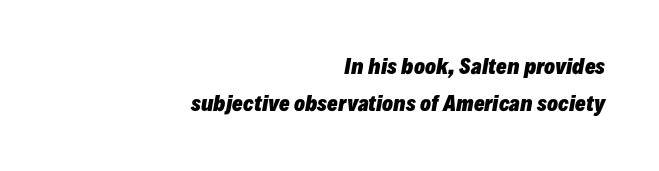
Weight check: bold — yes, fully. In CSS terms this would be text-align: right. Bare-footed words on every line. The letterforms sit shoulder to shoulder at normal distance.
